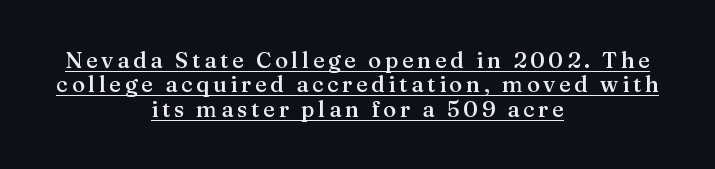
{"italic": "no", "bold": "semi", "underline": "yes", "align": "center", "line_spacing": "tight", "line_spacing_ratio": 1.11, "glyph_px": 22}
